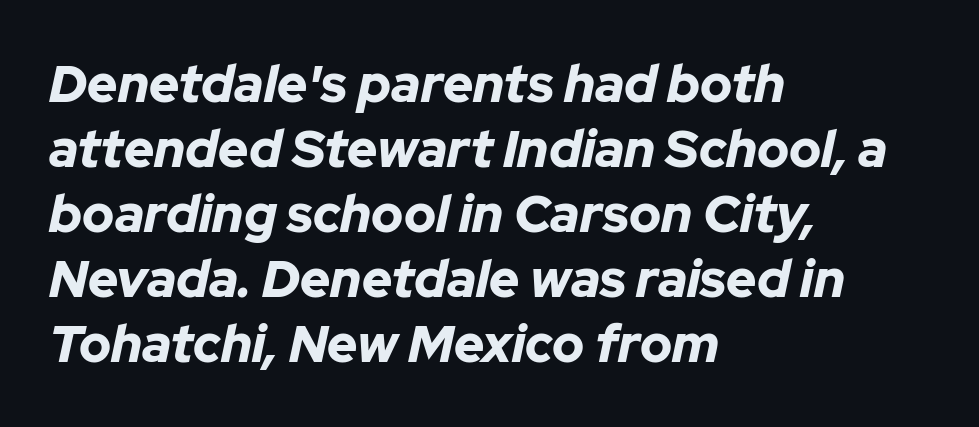
The image shows 52 px bold type, italic (leaning right); set left-aligned, normal line spacing (1.25x), normal letter spacing, not underlined; low stroke contrast and a medium x-height.
